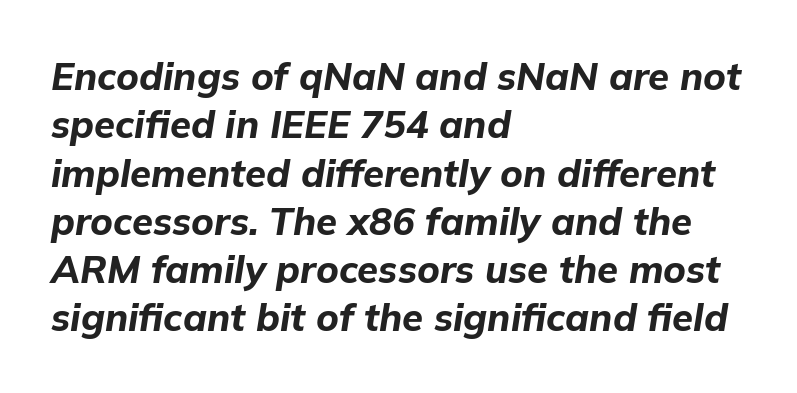
The image shows 38 px bold type, italic (leaning right); set left-aligned, normal line spacing (1.27x), normal letter spacing, not underlined; low stroke contrast and a medium x-height.
